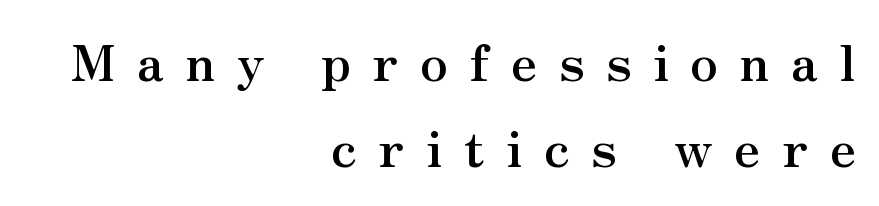
Q: Is the text bold? A: Yes.
Q: Is the text italic (slanted)? A: No, it is upright.
Q: Is the typeface a serif or a sans-serif typeface? A: Serif.
Q: Is the text underlined? A: No.
Q: How is the paragraph aligned? A: Right-aligned.
Q: Is the spacing between letters normal or unusually wide? A: Unusually wide.
Q: Width (condensed, normal, or wide)? A: Normal.
Q: Stroke contrast? A: Medium.
Q: x-height? A: Small.
Q: Monospaced? A: No.
